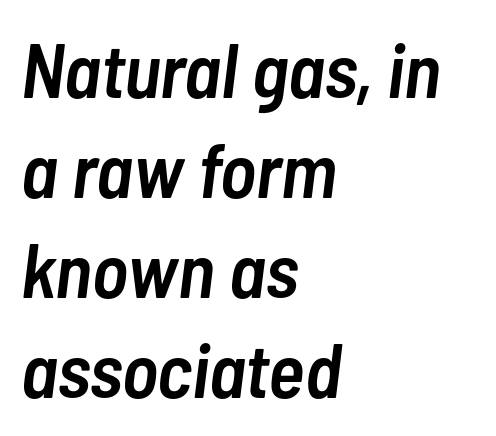
The image shows 77 px semibold, condensed type, italic (leaning right); set left-aligned, normal line spacing (1.3x), normal letter spacing, not underlined; low stroke contrast and a medium x-height.
